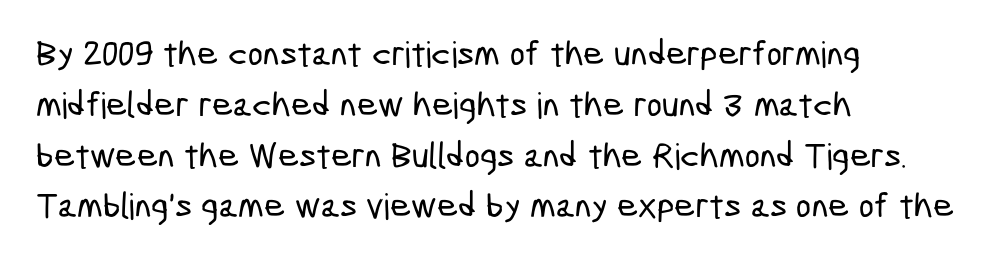
{"serif": "no", "width": "condensed", "stroke_contrast": "low", "x_height": "medium", "monospaced": "no", "underline": "no", "align": "left", "line_spacing": "normal", "line_spacing_ratio": 1.41, "letter_spacing": "normal", "letter_spacing_em": 0.0, "glyph_px": 36}
